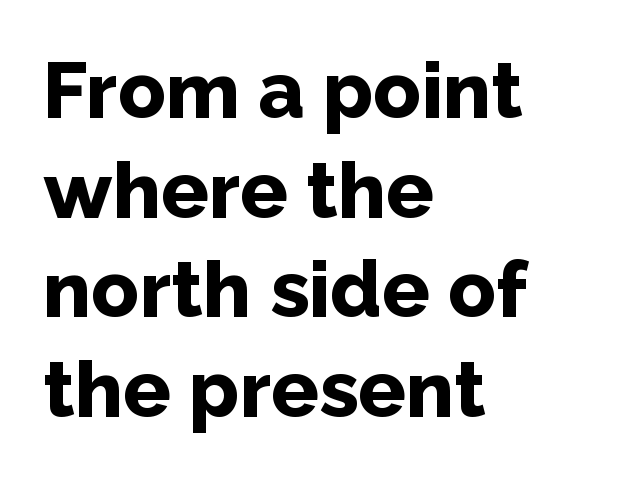
{"serif": "no", "italic": "no", "bold": "yes", "weight": "bold", "width": "normal", "stroke_contrast": "low", "x_height": "medium", "monospaced": "no", "underline": "no", "align": "left", "line_spacing": "normal", "line_spacing_ratio": 1.26, "letter_spacing": "normal", "letter_spacing_em": 0.0, "glyph_px": 79}
